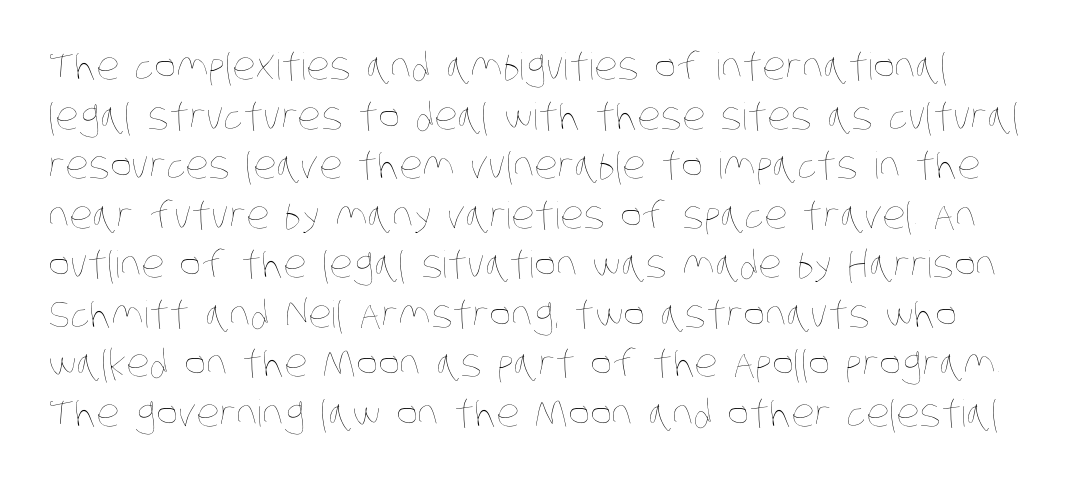
The image shows 37 px thin, condensed type; set normal line spacing (1.34x), normal letter spacing, not underlined; low stroke contrast and a large x-height.
